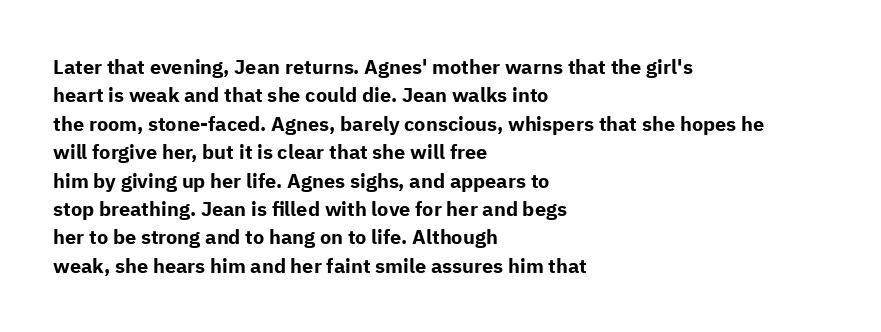
Has an underline been added? It has not. Here the glyphs are tracked normally, forming tight word shapes. Compared with typical paragraphs, the rows here are spaced about the same. The characters look thick and weighty, a clear bold.
